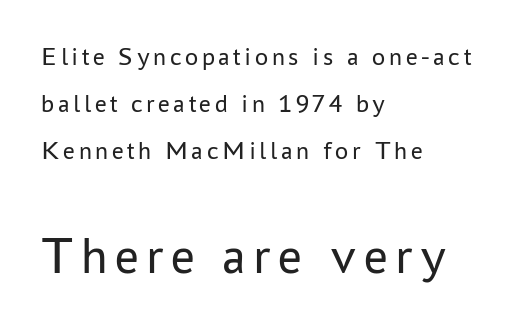
{"serif": "no", "italic": "no", "bold": "no", "weight": "regular", "width": "normal", "stroke_contrast": "low", "x_height": "medium", "monospaced": "no", "underline": "no", "align": "left", "line_spacing_ratio": 1.81, "larger_block": "second", "size_ratio": 2.04, "glyph_px": 53}
